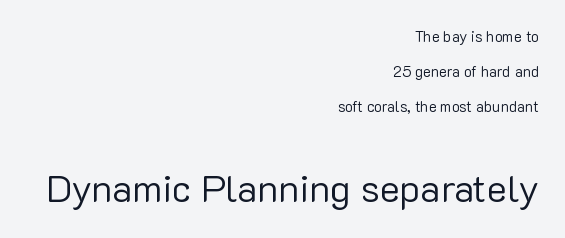
The image shows 38 px regular-weight sans-serif type, upright; set right-aligned, loose line spacing (2.34x), normal letter spacing, not underlined; the second (bottom) block is 2.53x larger; low stroke contrast and a medium x-height.
